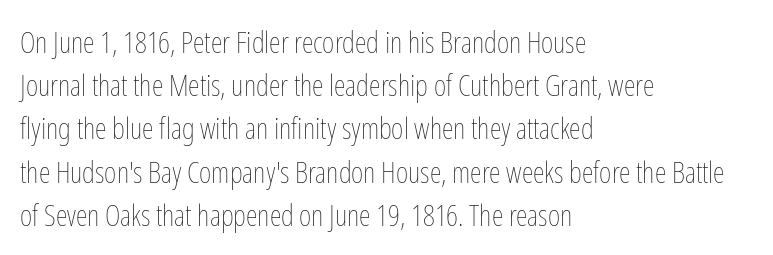
The image shows 30 px thin, condensed type, upright; set left-aligned, normal line spacing (1.44x), normal letter spacing, not underlined; low stroke contrast and a medium x-height.
